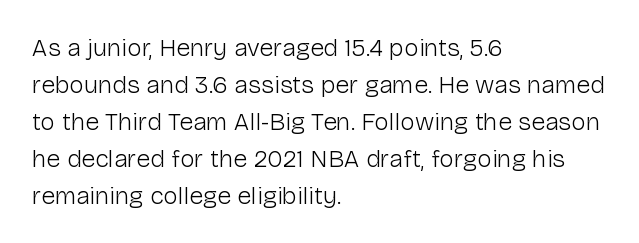
{"italic": "no", "bold": "no", "underline": "no", "align": "left", "line_spacing": "normal", "line_spacing_ratio": 1.48, "letter_spacing": "normal", "letter_spacing_em": 0.0, "glyph_px": 25}
